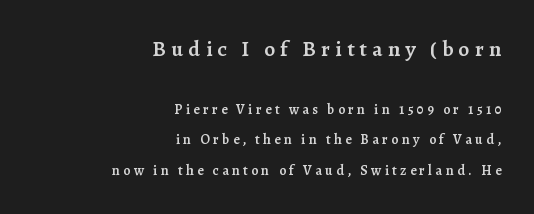
The image shows 22 px text type, upright; set right-aligned, loose line spacing (2.19x), unusually wide letter spacing (+0.24 em), not underlined; the first (top) block is 1.57x larger.
